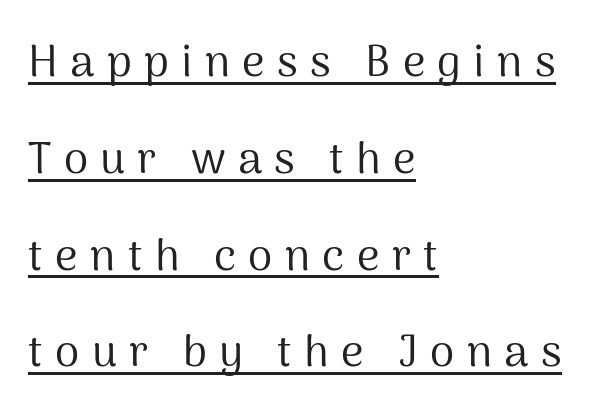
{"serif": "no", "italic": "no", "bold": "no", "weight": "regular", "width": "normal", "stroke_contrast": "medium", "x_height": "medium", "monospaced": "no", "underline": "yes", "align": "left", "line_spacing": "loose", "line_spacing_ratio": 2.2, "letter_spacing": "wide", "letter_spacing_em": 0.28, "glyph_px": 44}
